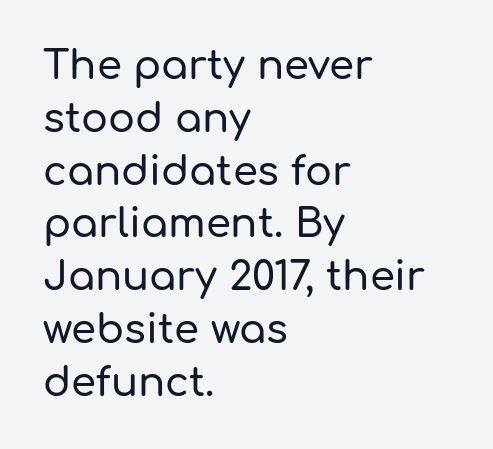
{"serif": "no", "italic": "no", "width": "normal", "stroke_contrast": "low", "x_height": "medium", "monospaced": "no", "underline": "no", "align": "left", "line_spacing": "normal", "line_spacing_ratio": 1.32, "letter_spacing": "normal", "letter_spacing_em": 0.0, "glyph_px": 40}
